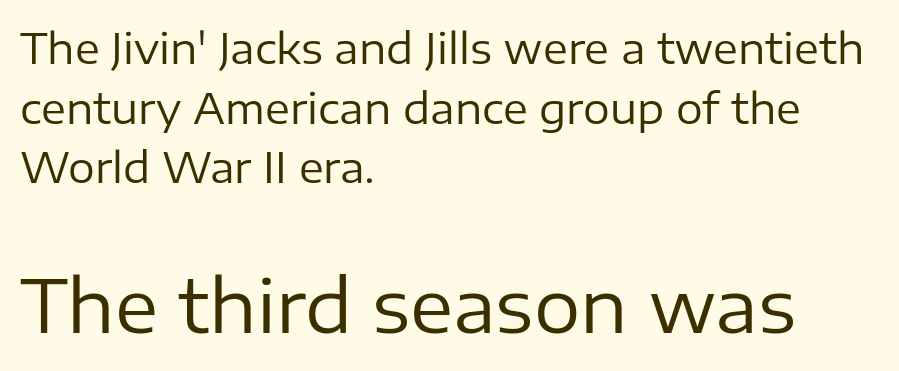
The image shows 73 px regular-weight sans-serif type, upright; set left-aligned, normal line spacing (1.42x), normal letter spacing, not underlined; the second (bottom) block is 1.74x larger; low stroke contrast and a medium x-height.
